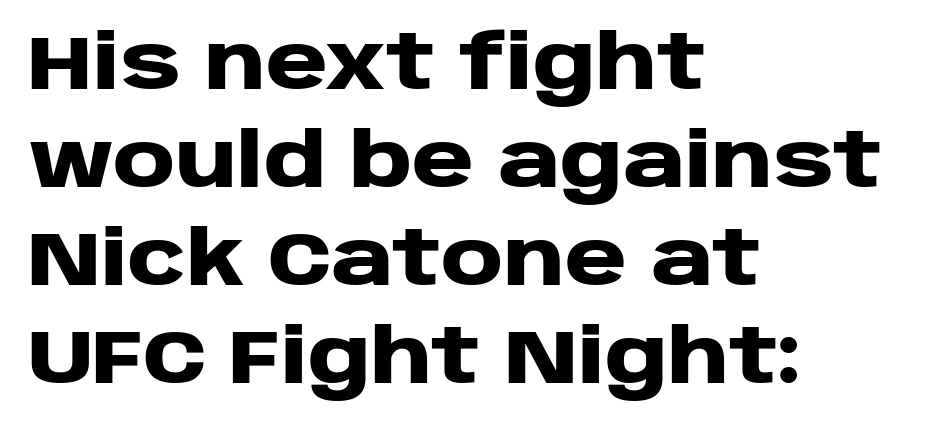
{"serif": "no", "italic": "no", "bold": "yes", "weight": "heavy", "width": "wide", "stroke_contrast": "low", "x_height": "large", "monospaced": "no", "underline": "no", "align": "left", "line_spacing": "normal", "line_spacing_ratio": 1.29, "letter_spacing": "normal", "letter_spacing_em": 0.0, "glyph_px": 76}
